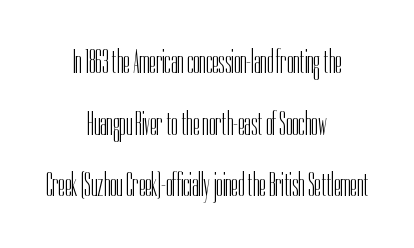
The image shows 33 px light, condensed sans-serif type, upright; set centered, line spacing 1.87x, normal letter spacing, not underlined; low stroke contrast and a medium x-height.
